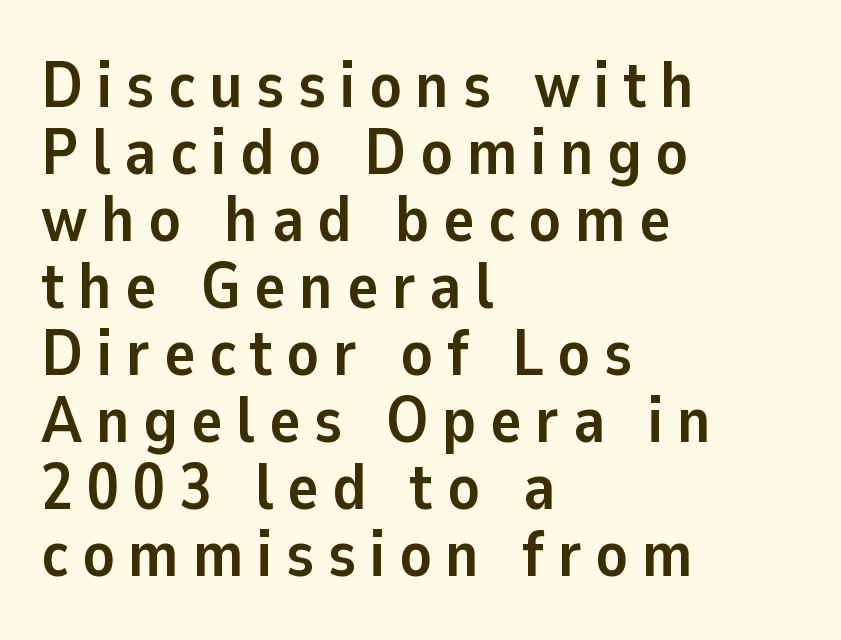
{"serif": "no", "italic": "no", "bold": "yes", "weight": "semibold", "width": "normal", "stroke_contrast": "low", "x_height": "medium", "monospaced": "no", "underline": "no", "align": "left", "line_spacing": "tight", "line_spacing_ratio": 1.03, "letter_spacing": "wide", "letter_spacing_em": 0.21, "glyph_px": 65}
